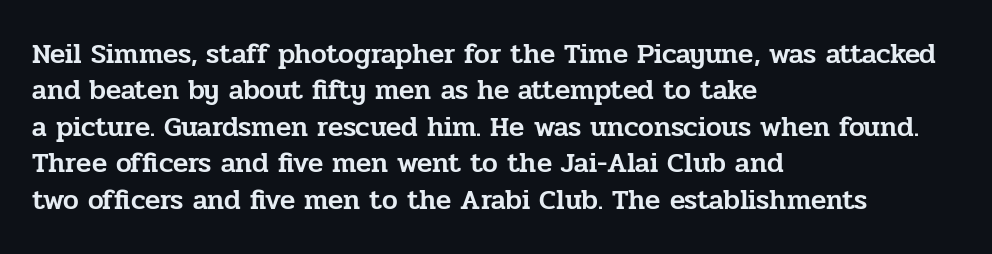
This rendering features lettering with no underline. The type family on display is of the serif kind. Normally led — the rows are evenly, conventionally spaced. Varying glyph widths throughout — classic text-font behaviour.
